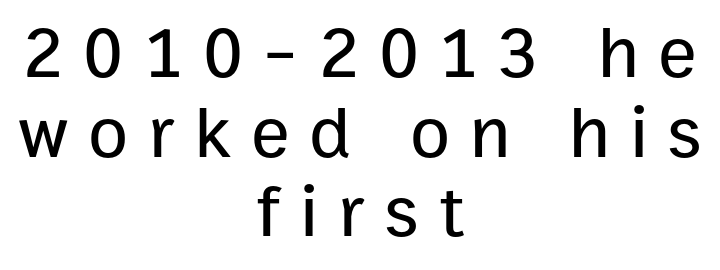
The image shows 73 px sans-serif type, upright; set centered, tight line spacing (1.09x), unusually wide letter spacing (+0.27 em), not underlined; low stroke contrast and a medium x-height.
